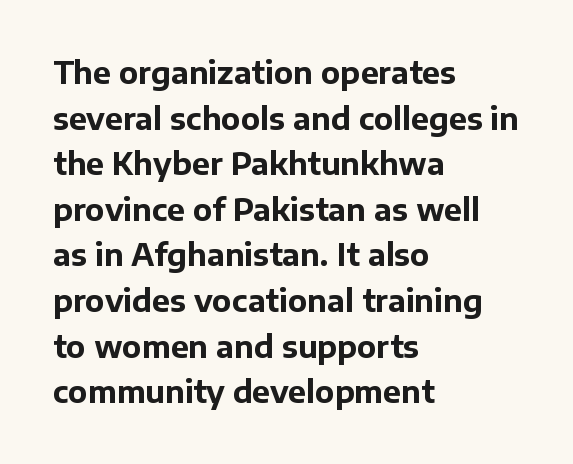
{"serif": "no", "italic": "no", "bold": "yes", "weight": "bold", "width": "normal", "stroke_contrast": "low", "x_height": "medium", "monospaced": "no", "underline": "no", "align": "left", "line_spacing": "normal", "line_spacing_ratio": 1.52, "letter_spacing": "normal", "letter_spacing_em": 0.0, "glyph_px": 30}
